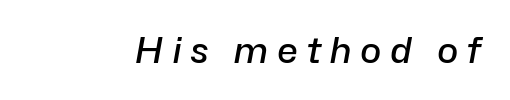
The image shows 36 px semibold type, italic (leaning right); set unusually wide letter spacing (+0.22 em), not underlined; low stroke contrast and a medium x-height.
